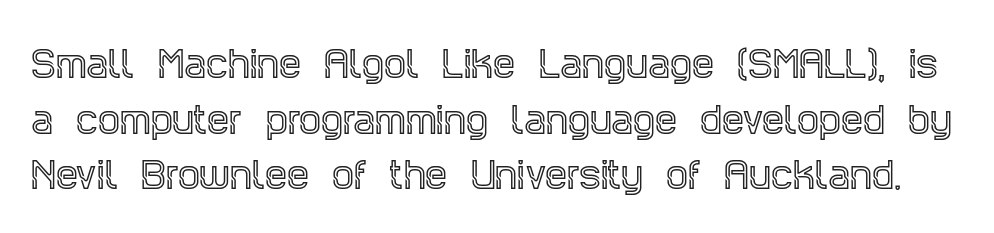
The space between consecutive lines is moderate. No word sits above an underline. This is serif lettering, the kind often seen in printed books. Glyph-to-glyph distance matches everyday printed text. Spacing verdict: proportional, widths tailored to each character. This sample uses an upright cut, with every glyph sitting square on the baseline.
